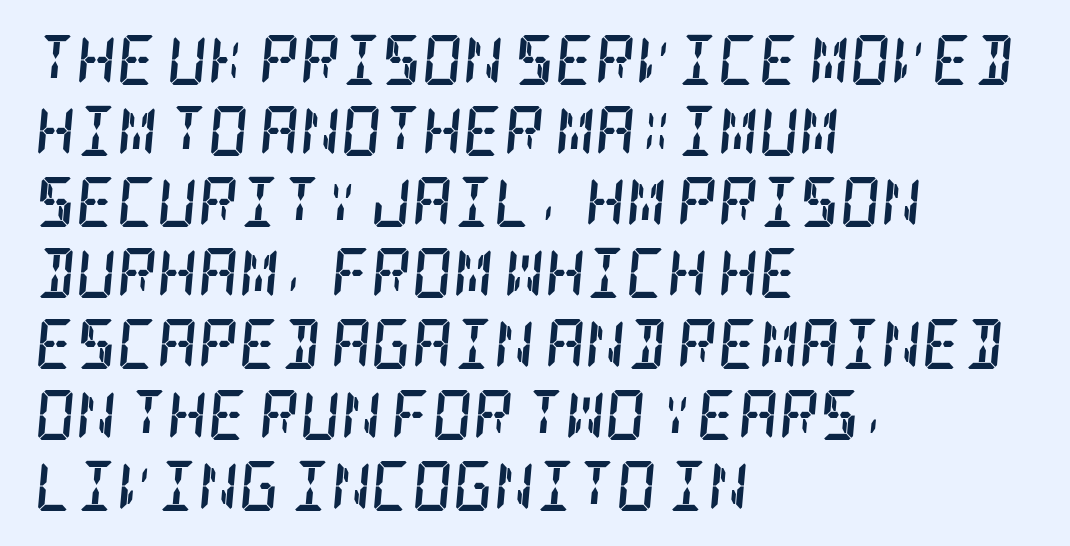
{"serif": "yes", "italic": "yes", "lean": "right", "slant_degrees": 5, "bold": "yes", "weight": "semibold", "width": "condensed", "stroke_contrast": "low", "x_height": "large", "underline": "no", "align": "left", "line_spacing": "normal", "line_spacing_ratio": 1.42, "letter_spacing": "normal", "letter_spacing_em": 0.0, "glyph_px": 50}
